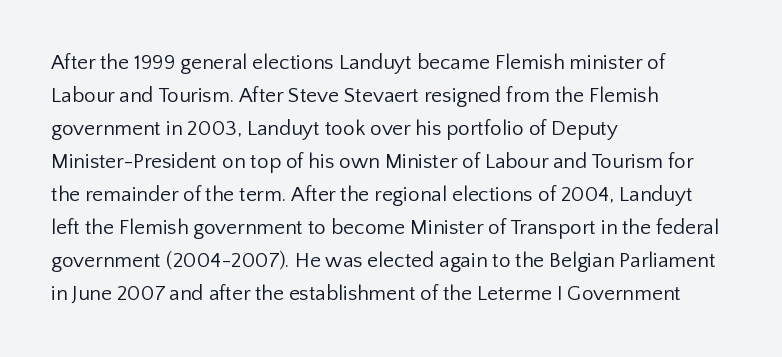
No italicization has been applied; the sample stays upright. This rendering features lettering with no underline. Summary of weight: not heavy and not bold. The typesetter chose a ragged-right arrangement here. The vertical gap from one line to the next is medium.
